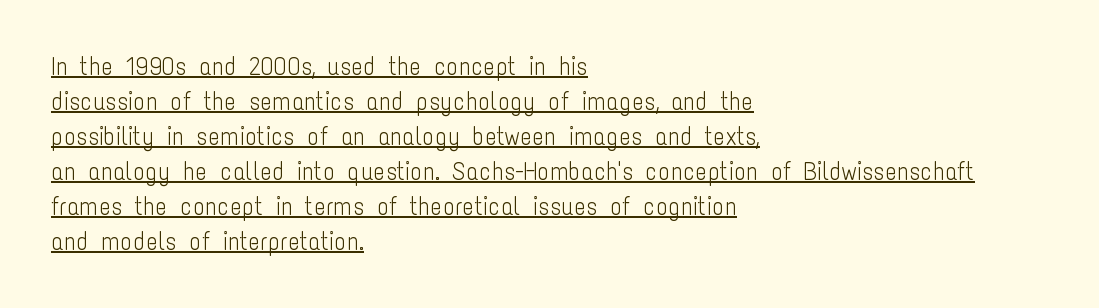
Q: Is the text bold? A: No.
Q: Is the text italic (slanted)? A: No, it is upright.
Q: Is the text underlined? A: Yes.
Q: How is the paragraph aligned? A: Left-aligned.
Q: Is the spacing between letters normal or unusually wide? A: Normal.
Q: Is the spacing between lines tight, normal or loose? A: Normal.
